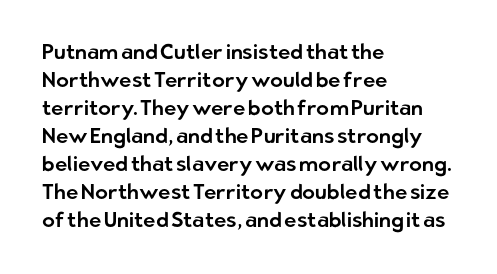
The image shows 21 px text type, upright; set left-aligned, normal line spacing (1.33x), normal letter spacing, not underlined.
